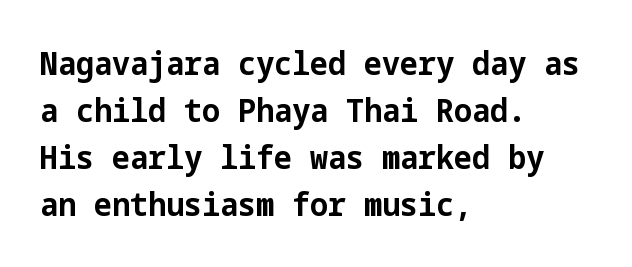
The image shows 32 px bold sans-serif type, upright; set left-aligned, normal line spacing (1.47x), normal letter spacing, not underlined; low stroke contrast and a medium x-height.
